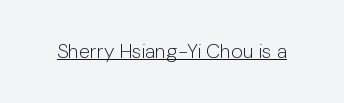
The image shows 20 px text type, upright; set normal letter spacing, underlined.
